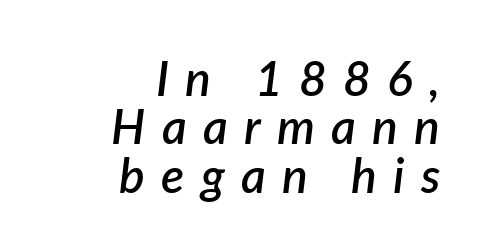
Line spacing here is tight. Check the space under the baseline: it is left empty. Look at the tracking — it's clearly loosened, letters drifting apart. These lines are rendered in a variable-pitch font.
